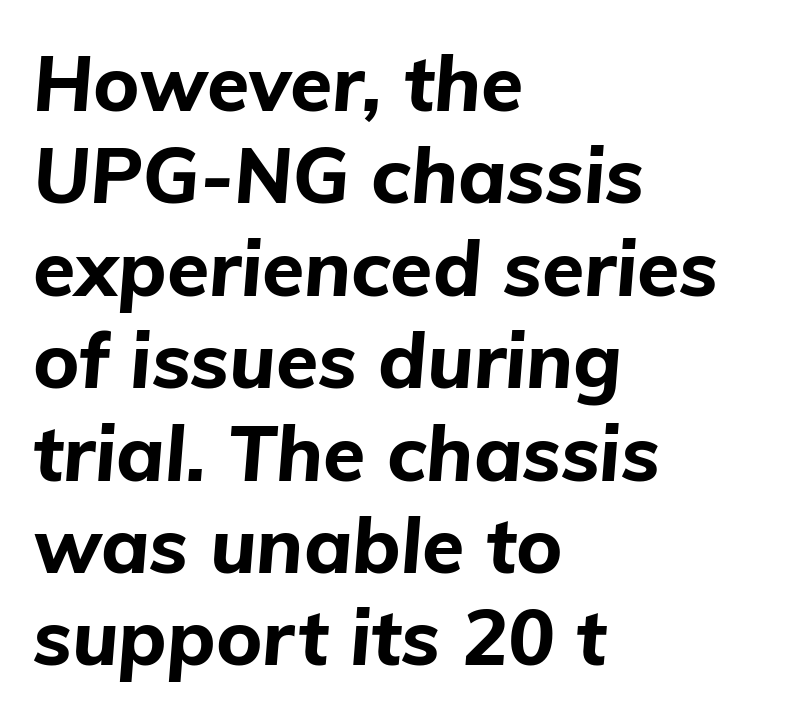
Would a proofreader flag this as italicized? Yes. Here the designer chose a conventional face with non-uniform glyph widths. On the weight axis this lands at bold, roughly 700. Which margin do the lines hug? The left one — the right edge is uneven. Nobody drew a line under any word here. How are the letters spaced? Ordinarily, with no added tracking.
